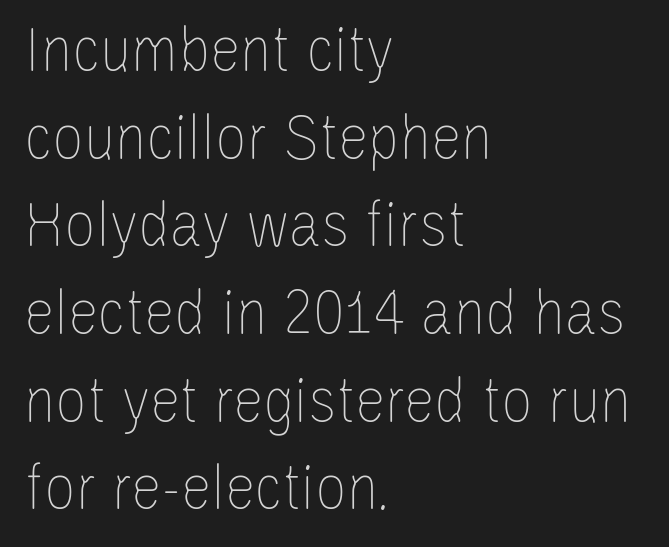
Q: Is the text bold? A: No.
Q: Is the text italic (slanted)? A: No, it is upright.
Q: Is the text underlined? A: No.
Q: How is the paragraph aligned? A: Left-aligned.
Q: Is the spacing between letters normal or unusually wide? A: Normal.
Q: Is the spacing between lines tight, normal or loose? A: Normal.
Q: Width (condensed, normal, or wide)? A: Condensed.
Q: Stroke contrast? A: Low.
Q: x-height? A: Large.
Q: Monospaced? A: No.
